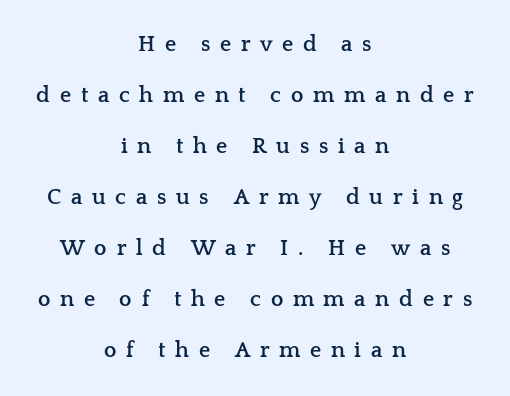
The image shows 22 px bold type, upright; set centered, loose line spacing (2.32x), unusually wide letter spacing (+0.44 em), not underlined.
